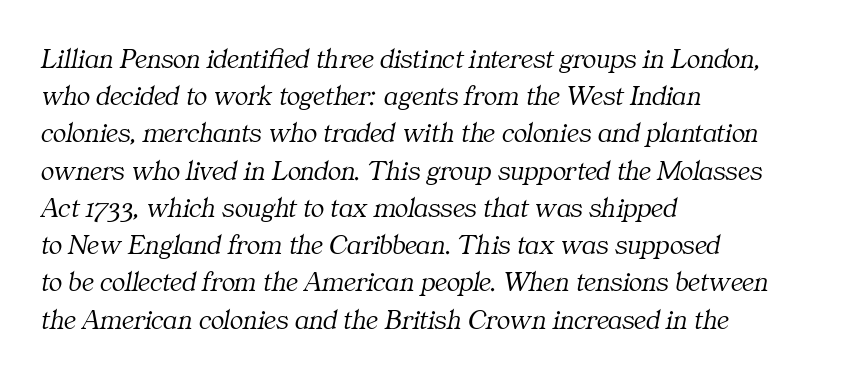
The image shows 28 px light serif type, italic (leaning right); set left-aligned, normal line spacing (1.33x), normal letter spacing, not underlined; medium stroke contrast and a medium x-height.
